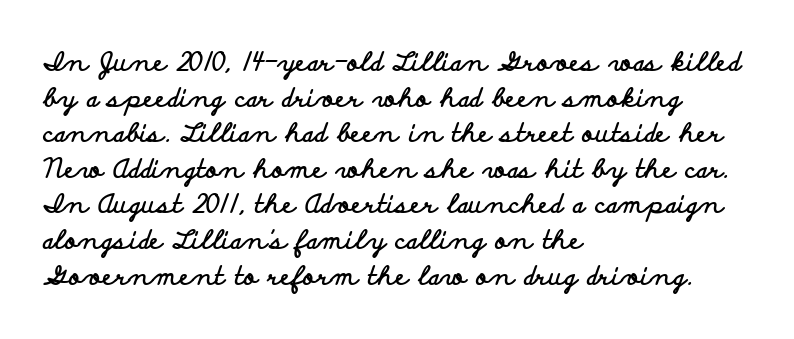
The image shows 26 px bold type; set left-aligned, normal line spacing (1.37x), normal letter spacing, not underlined.
